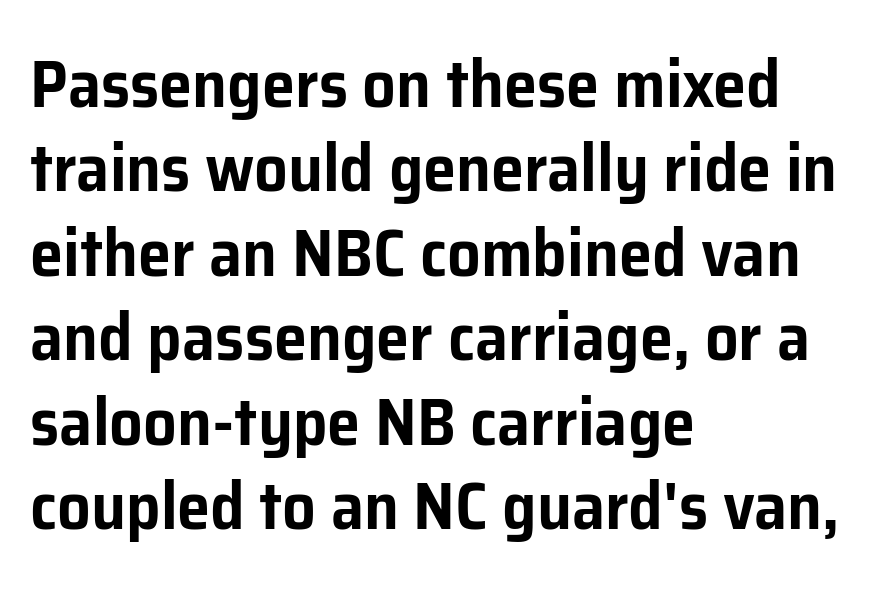
{"serif": "no", "italic": "no", "width": "normal", "stroke_contrast": "low", "x_height": "medium", "monospaced": "no", "underline": "no", "align": "left", "line_spacing": "normal", "line_spacing_ratio": 1.26, "letter_spacing": "normal", "letter_spacing_em": 0.0, "glyph_px": 67}
